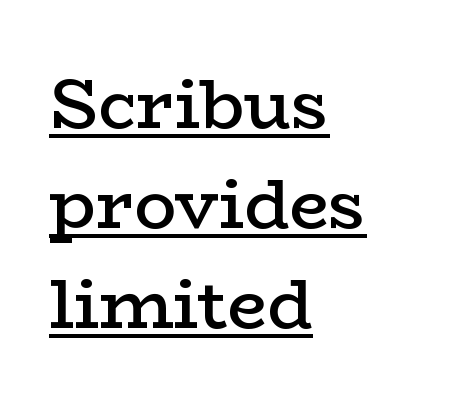
Q: Is the text bold? A: Semi-bold.
Q: Is the text italic (slanted)? A: No, it is upright.
Q: Is the typeface a serif or a sans-serif typeface? A: Serif.
Q: Is the text underlined? A: Yes.
Q: How is the paragraph aligned? A: Left-aligned.
Q: Is the spacing between letters normal or unusually wide? A: Normal.
Q: Is the spacing between lines tight, normal or loose? A: Normal.
Q: Width (condensed, normal, or wide)? A: Wide.
Q: Stroke contrast? A: Low.
Q: x-height? A: Medium.
Q: Monospaced? A: No.
